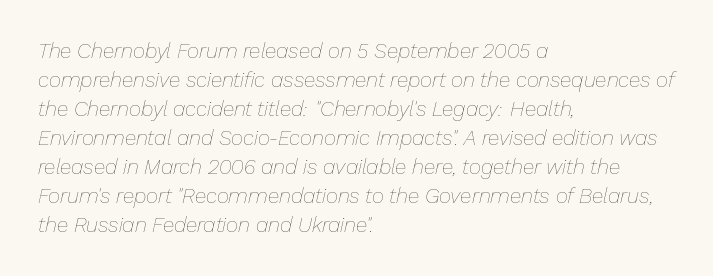
The image shows 21 px text type, italic (leaning right); set left-aligned, normal line spacing (1.38x), normal letter spacing, not underlined.
